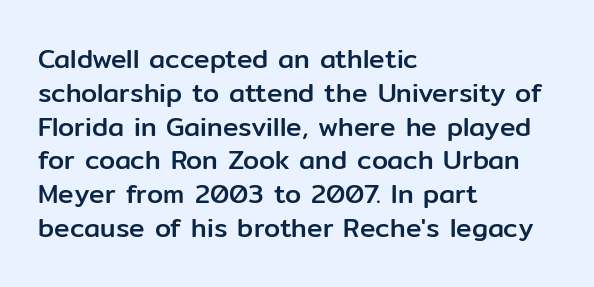
The image shows 26 px text type, upright; set left-aligned, normal line spacing (1.3x), normal letter spacing, not underlined.
